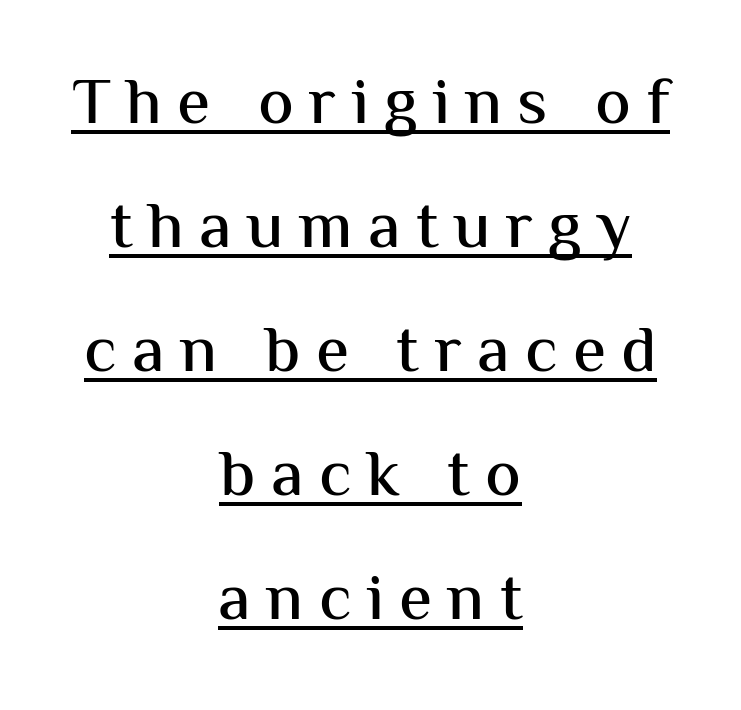
{"serif": "no", "italic": "no", "width": "normal", "stroke_contrast": "medium", "x_height": "medium", "monospaced": "no", "underline": "yes", "align": "center", "line_spacing_ratio": 1.85, "letter_spacing": "wide", "letter_spacing_em": 0.23, "glyph_px": 67}
